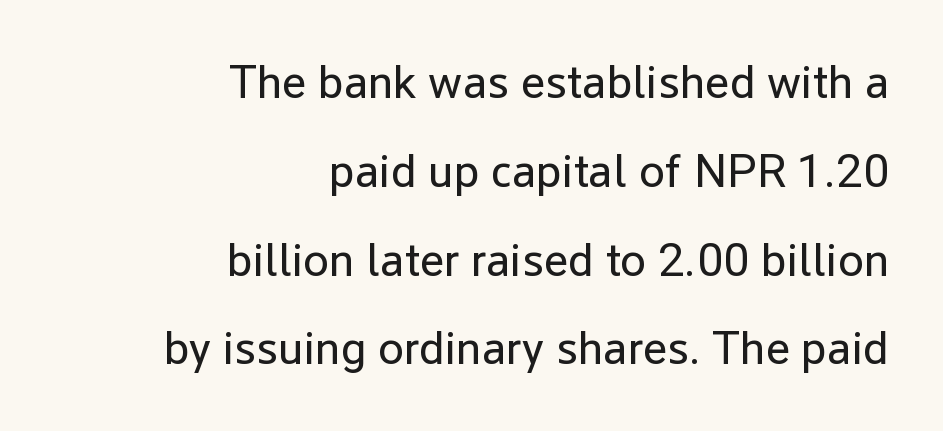
{"serif": "no", "italic": "no", "bold": "no", "weight": "regular", "width": "normal", "stroke_contrast": "low", "x_height": "medium", "monospaced": "no", "underline": "no", "align": "right", "line_spacing_ratio": 1.89, "letter_spacing": "normal", "letter_spacing_em": 0.0, "glyph_px": 47}
